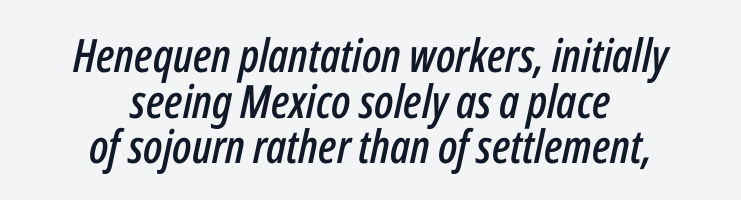
The image shows 46 px condensed type, italic (leaning right); set centered, tight line spacing (0.99x), normal letter spacing, not underlined; low stroke contrast and a medium x-height.
